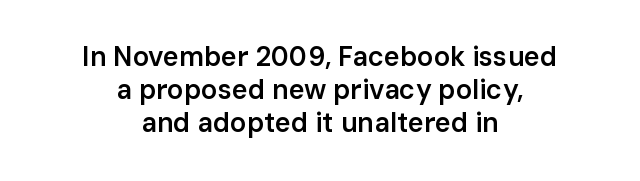
The image shows 27 px text type, upright; set centered, line spacing 1.23x, normal letter spacing, not underlined.
